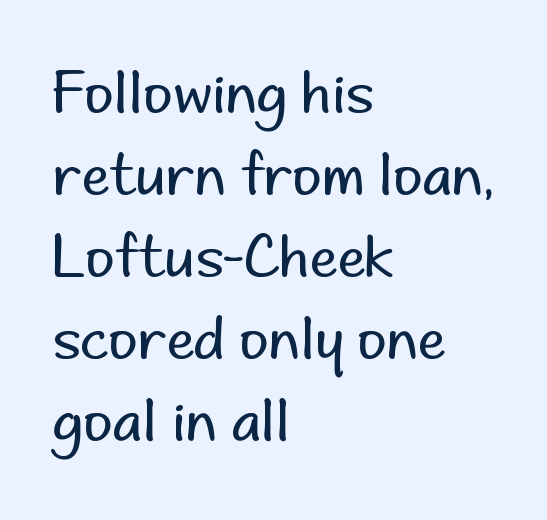
The image shows 57 px regular-weight sans-serif type, upright; set left-aligned, normal line spacing (1.44x), normal letter spacing, not underlined; low stroke contrast and a small x-height.
